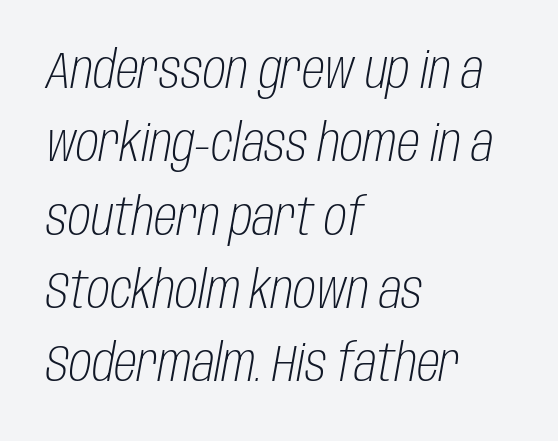
{"italic": "yes", "lean": "right", "slant_degrees": 10, "bold": "no", "weight": "light", "width": "condensed", "stroke_contrast": "low", "x_height": "large", "monospaced": "no", "underline": "no", "align": "left", "line_spacing": "normal", "line_spacing_ratio": 1.41, "letter_spacing": "normal", "letter_spacing_em": 0.0, "glyph_px": 52}
